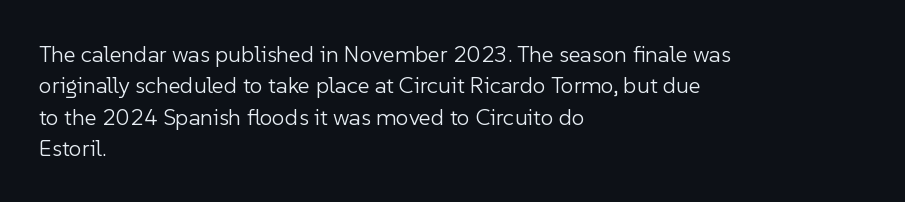
{"italic": "no", "bold": "no", "underline": "no", "align": "left", "line_spacing": "normal", "line_spacing_ratio": 1.36, "letter_spacing": "normal", "letter_spacing_em": 0.0, "glyph_px": 23}
